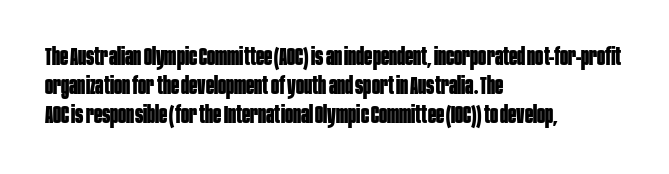
A classic flush-left, rag-right setting is used for this passage. Plenty of ink on the page — the face is bold. A typesetter would mark this as roman, not italic. In terms of letterspacing, this is plain default setting. The zone under the glyphs is completely vacant.
